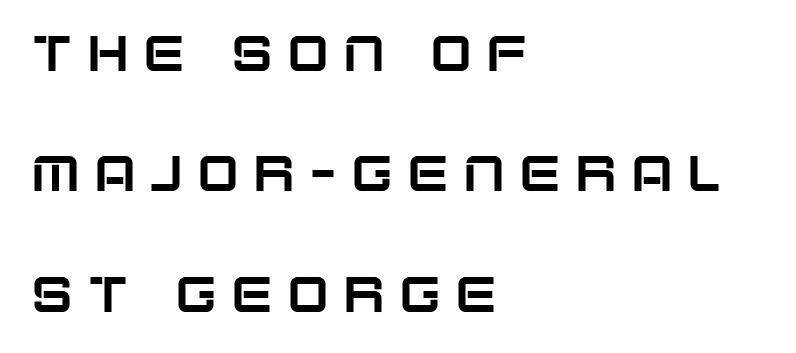
Q: Is the text italic (slanted)? A: No, it is upright.
Q: Is the typeface a serif or a sans-serif typeface? A: Sans-serif.
Q: Is the text underlined? A: No.
Q: How is the paragraph aligned? A: Left-aligned.
Q: Is the spacing between letters normal or unusually wide? A: Unusually wide.
Q: Is the spacing between lines tight, normal or loose? A: Loose.
Q: Width (condensed, normal, or wide)? A: Normal.
Q: Stroke contrast? A: Low.
Q: x-height? A: Large.
Q: Monospaced? A: No.
